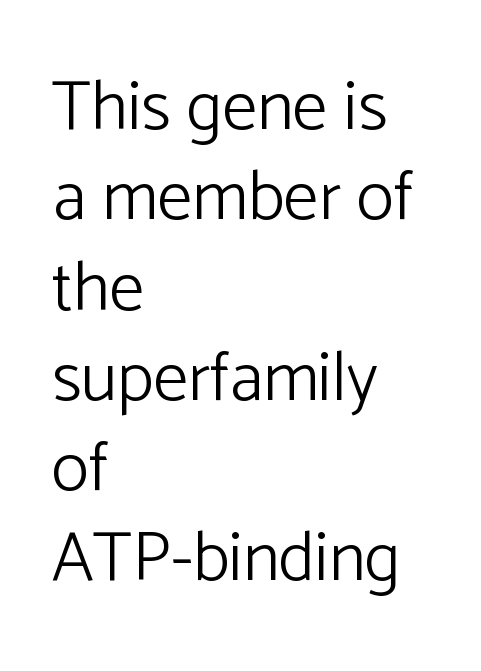
Q: Is the text bold? A: No.
Q: Is the text italic (slanted)? A: No, it is upright.
Q: Is the typeface a serif or a sans-serif typeface? A: Sans-serif.
Q: Is the text underlined? A: No.
Q: How is the paragraph aligned? A: Left-aligned.
Q: Is the spacing between letters normal or unusually wide? A: Normal.
Q: Is the spacing between lines tight, normal or loose? A: Normal.
Q: Width (condensed, normal, or wide)? A: Normal.
Q: Stroke contrast? A: Low.
Q: x-height? A: Medium.
Q: Monospaced? A: No.
